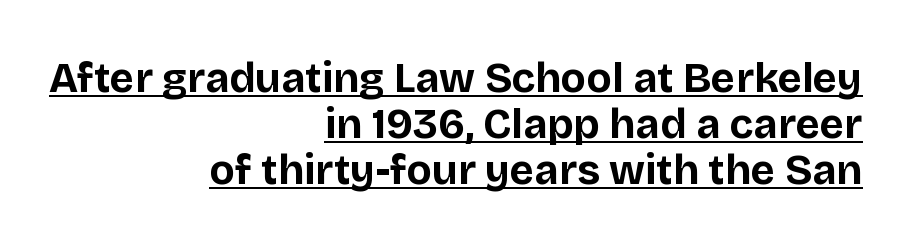
Letter spacing: default. Which margin do the lines hug? The right one — the left edge is uneven. Students, this is bold: see how much ink each stroke carries. Look at the bottom of the vertical strokes: they stop flat, with no serifs. The letters advance in unequal steps, a hallmark of proportional type. Students, observe the line beneath the letters — that is underlining.
